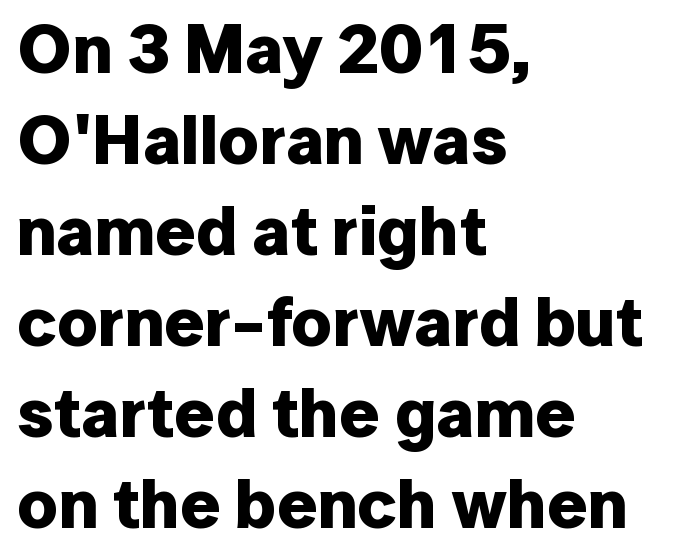
{"serif": "no", "italic": "no", "bold": "yes", "weight": "bold", "width": "normal", "stroke_contrast": "low", "x_height": "medium", "monospaced": "no", "underline": "no", "align": "left", "line_spacing": "normal", "line_spacing_ratio": 1.3, "letter_spacing": "normal", "letter_spacing_em": 0.0, "glyph_px": 70}
